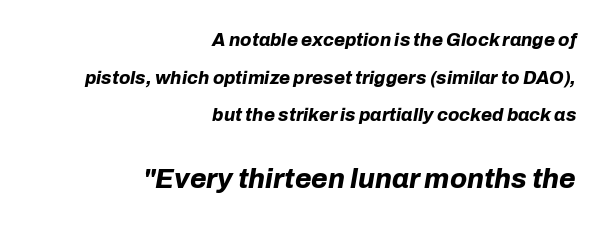
The image shows 27 px bold type, italic (leaning right); set right-aligned, loose line spacing (2.09x), normal letter spacing, not underlined; the second (bottom) block is 1.5x larger.
